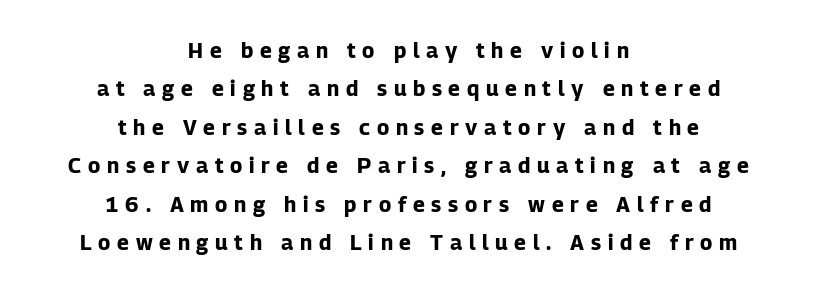
The image shows 21 px bold type, upright; set centered, line spacing 1.83x, unusually wide letter spacing (+0.32 em), not underlined.
